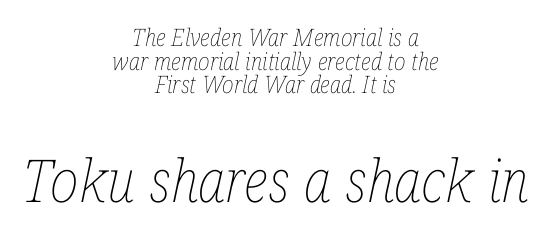
Short and long lines alike share a common midpoint. Spacing verdict: proportional, widths tailored to each character. Italic? Definitely — the glyphs are oblique. Short note: letters normally spaced.
